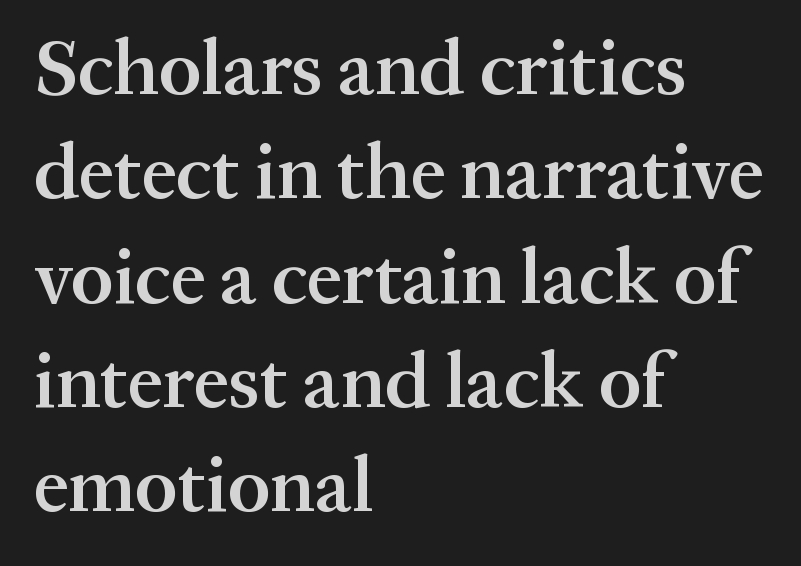
The image shows 79 px semibold serif type, upright; set left-aligned, normal line spacing (1.32x), normal letter spacing, not underlined; medium stroke contrast and a medium x-height.
